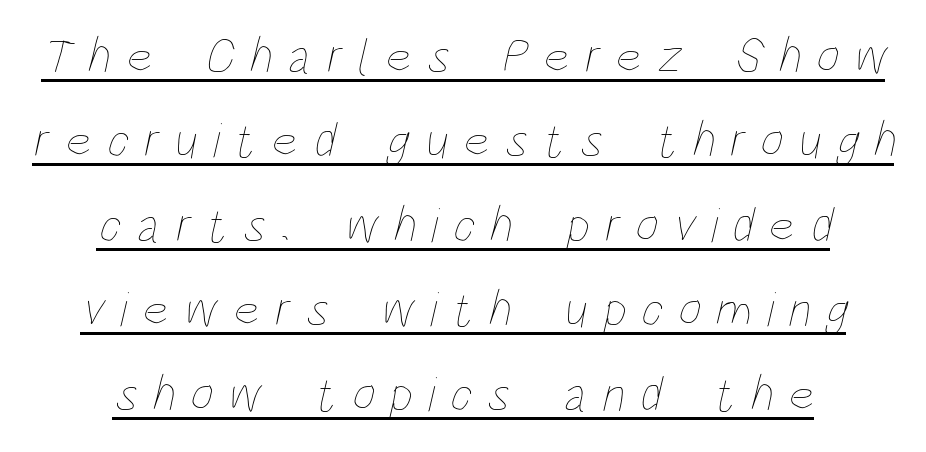
Q: Is the text bold? A: No.
Q: Is the text underlined? A: Yes.
Q: How is the paragraph aligned? A: Centered.
Q: Is the spacing between letters normal or unusually wide? A: Unusually wide.
Q: Is the spacing between lines tight, normal or loose? A: Normal.
Q: Width (condensed, normal, or wide)? A: Condensed.
Q: Stroke contrast? A: Low.
Q: x-height? A: Large.
Q: Monospaced? A: No.
